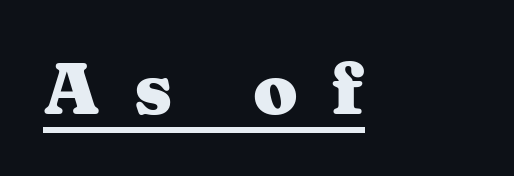
Q: Is the text bold? A: Yes.
Q: Is the text italic (slanted)? A: No, it is upright.
Q: Is the typeface a serif or a sans-serif typeface? A: Serif.
Q: Is the text underlined? A: Yes.
Q: Is the spacing between letters normal or unusually wide? A: Unusually wide.
Q: Width (condensed, normal, or wide)? A: Wide.
Q: Stroke contrast? A: Medium.
Q: x-height? A: Medium.
Q: Monospaced? A: No.
